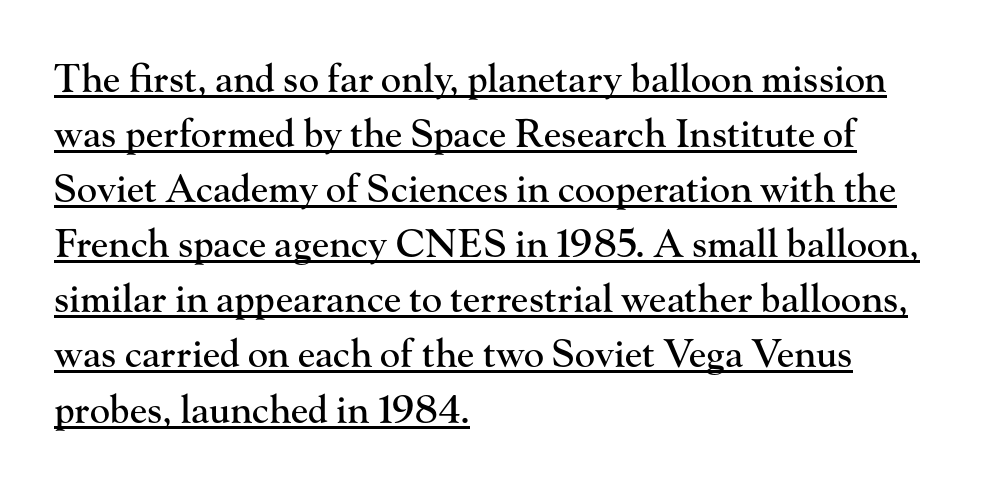
Q: Is the text italic (slanted)? A: No, it is upright.
Q: Is the typeface a serif or a sans-serif typeface? A: Serif.
Q: Is the text underlined? A: Yes.
Q: How is the paragraph aligned? A: Left-aligned.
Q: Is the spacing between letters normal or unusually wide? A: Normal.
Q: Is the spacing between lines tight, normal or loose? A: Normal.
Q: Width (condensed, normal, or wide)? A: Normal.
Q: Stroke contrast? A: High.
Q: x-height? A: Small.
Q: Monospaced? A: No.
